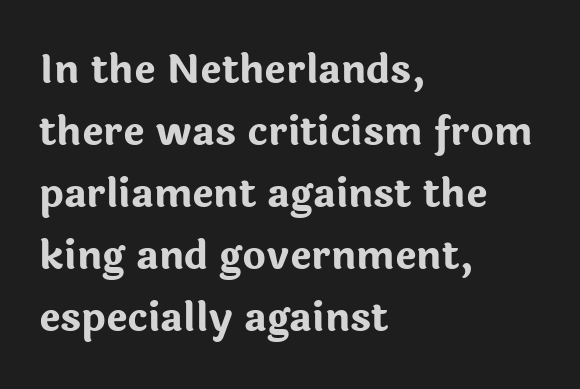
The image shows 40 px bold sans-serif type, upright; set left-aligned, normal line spacing (1.55x), normal letter spacing, not underlined; low stroke contrast and a medium x-height.
